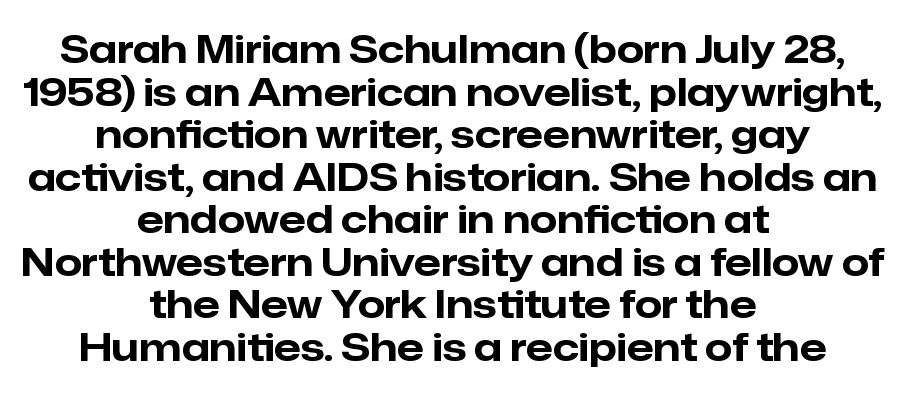
{"serif": "no", "italic": "no", "bold": "yes", "weight": "bold", "width": "normal", "stroke_contrast": "low", "x_height": "medium", "monospaced": "no", "underline": "no", "align": "center", "line_spacing": "tight", "line_spacing_ratio": 1.09, "letter_spacing": "normal", "letter_spacing_em": 0.0, "glyph_px": 39}
